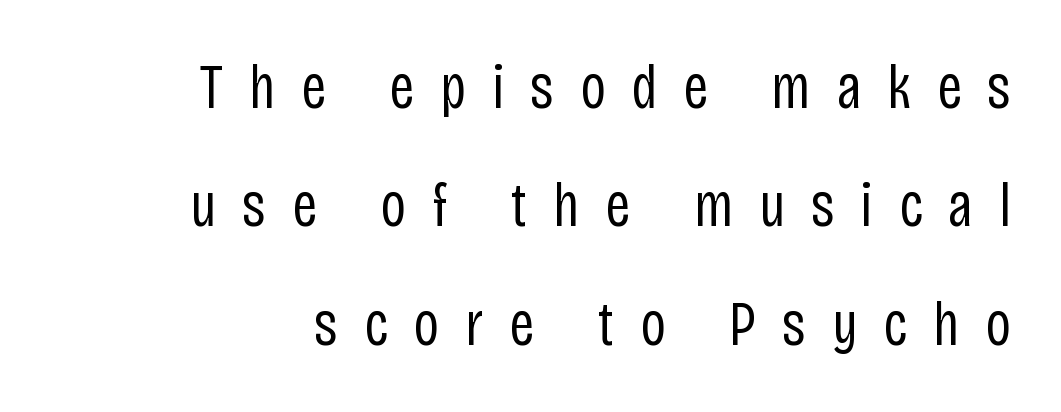
The image shows 62 px regular-weight, condensed sans-serif type, upright; set right-aligned, loose line spacing (1.91x), unusually wide letter spacing (+0.42 em), not underlined; low stroke contrast and a large x-height.
